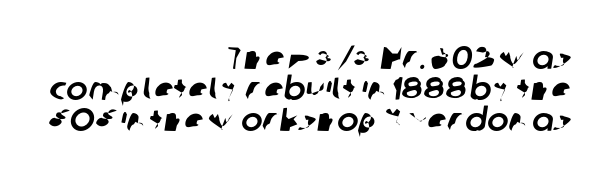
Q: Is the typeface a serif or a sans-serif typeface? A: Sans-serif.
Q: Is the text underlined? A: No.
Q: How is the paragraph aligned? A: Right-aligned.
Q: Is the spacing between letters normal or unusually wide? A: Normal.
Q: Is the spacing between lines tight, normal or loose? A: Tight.
Q: Width (condensed, normal, or wide)? A: Normal.
Q: Stroke contrast? A: Low.
Q: x-height? A: Medium.
Q: Monospaced? A: No.
